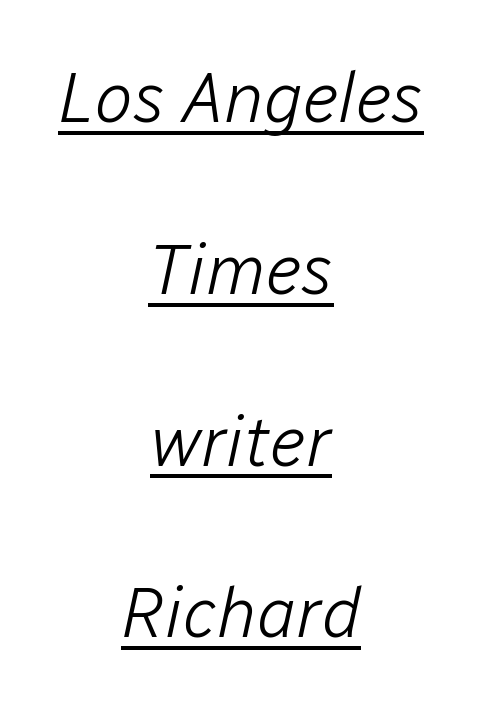
{"italic": "yes", "lean": "right", "slant_degrees": 12, "bold": "no", "weight": "light", "width": "normal", "stroke_contrast": "low", "x_height": "medium", "monospaced": "no", "underline": "yes", "align": "center", "line_spacing": "loose", "line_spacing_ratio": 2.42, "letter_spacing": "normal", "letter_spacing_em": 0.0, "glyph_px": 71}
